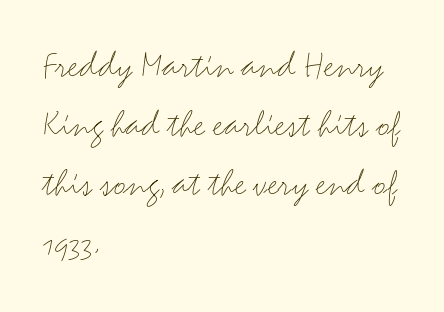
Q: Is the text bold? A: No.
Q: Is the text italic (slanted)? A: Yes.
Q: Is the typeface a serif or a sans-serif typeface? A: Sans-serif.
Q: Is the text underlined? A: No.
Q: How is the paragraph aligned? A: Left-aligned.
Q: Is the spacing between letters normal or unusually wide? A: Normal.
Q: Is the spacing between lines tight, normal or loose? A: Normal.
Q: Width (condensed, normal, or wide)? A: Wide.
Q: Stroke contrast? A: Medium.
Q: x-height? A: Small.
Q: Monospaced? A: No.
